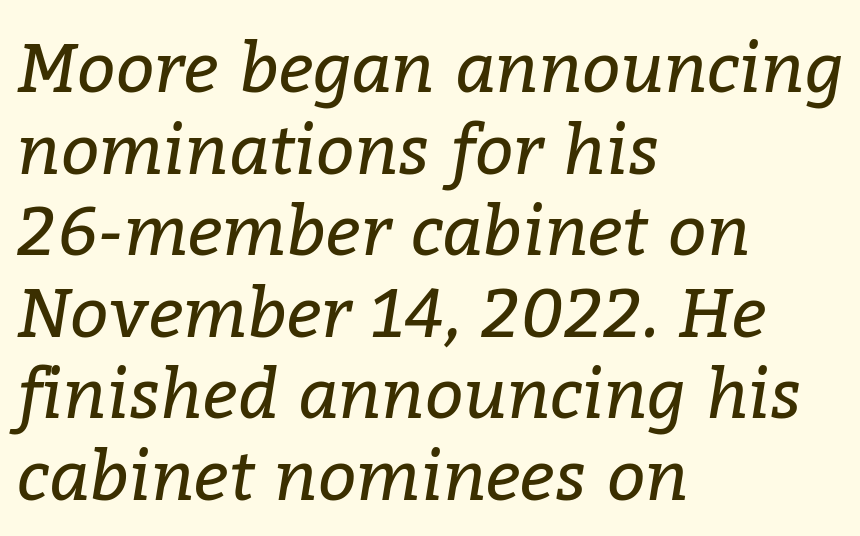
{"serif": "yes", "italic": "yes", "lean": "right", "slant_degrees": 9, "bold": "no", "weight": "regular", "width": "normal", "stroke_contrast": "low", "x_height": "medium", "monospaced": "no", "underline": "no", "align": "left", "line_spacing_ratio": 1.2, "letter_spacing": "normal", "letter_spacing_em": 0.0, "glyph_px": 68}
